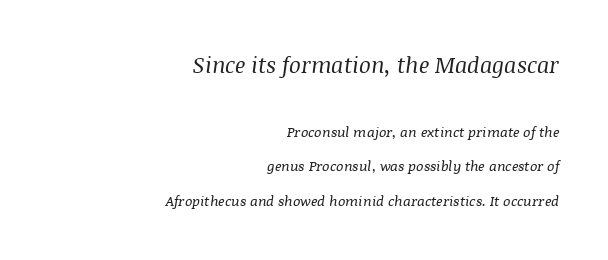
Q: Is the text bold? A: No.
Q: Is the text italic (slanted)? A: Yes, it leans right by about 8 degrees.
Q: Is the text underlined? A: No.
Q: How is the paragraph aligned? A: Right-aligned.
Q: Is the spacing between letters normal or unusually wide? A: Normal.
Q: Is the spacing between lines tight, normal or loose? A: Loose.
Q: Which block of text is set in a larger size, the first (top) or the second (bottom)? A: The first (top) one.
